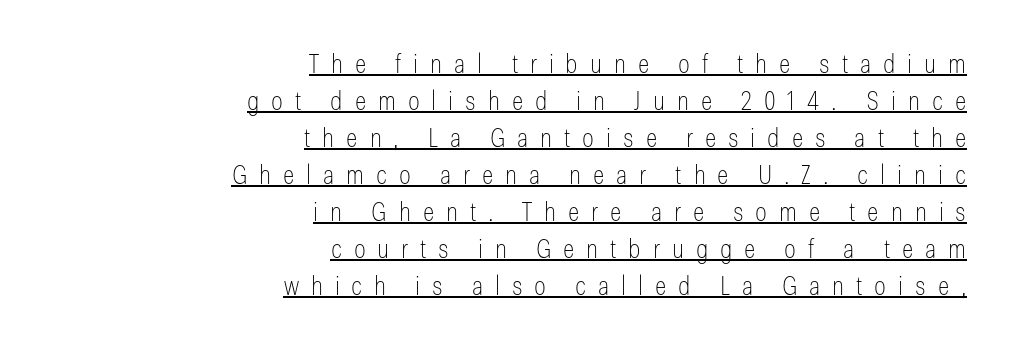
Q: Is the text bold? A: No.
Q: Is the text italic (slanted)? A: No, it is upright.
Q: Is the text underlined? A: Yes.
Q: How is the paragraph aligned? A: Right-aligned.
Q: Is the spacing between letters normal or unusually wide? A: Unusually wide.
Q: Is the spacing between lines tight, normal or loose? A: Normal.
